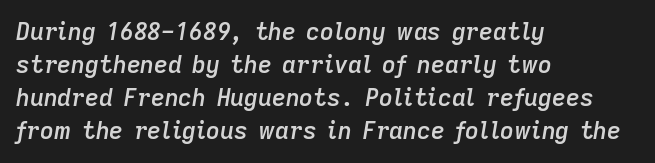
Q: Is the text bold? A: Semi-bold.
Q: Is the text italic (slanted)? A: Yes, it leans right by about 9 degrees.
Q: Is the text underlined? A: No.
Q: How is the paragraph aligned? A: Left-aligned.
Q: Is the spacing between letters normal or unusually wide? A: Normal.
Q: Is the spacing between lines tight, normal or loose? A: Normal.
